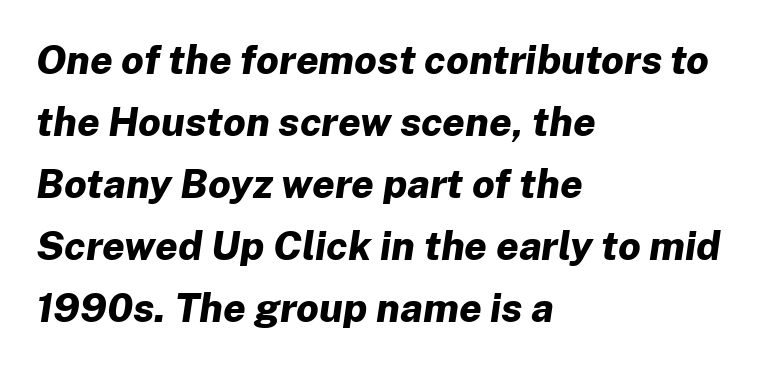
The image shows 40 px bold type, italic (leaning right); set left-aligned, normal line spacing (1.55x), normal letter spacing, not underlined; low stroke contrast and a medium x-height.
